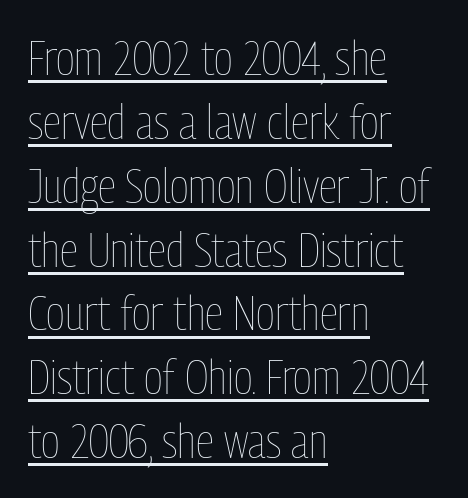
The image shows 48 px thin, condensed type, upright; set left-aligned, normal line spacing (1.33x), normal letter spacing, underlined; low stroke contrast and a medium x-height.
